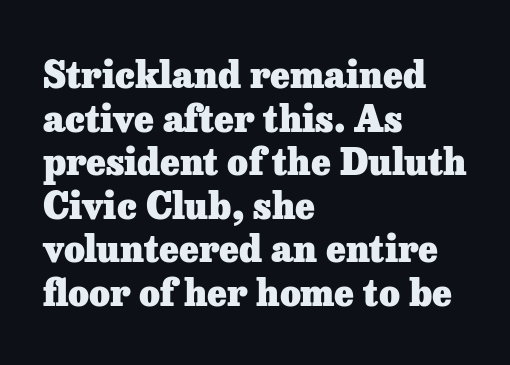
The image shows 36 px heavy serif type, upright; set left-aligned, line spacing 1.21x, normal letter spacing, not underlined; low stroke contrast and a medium x-height.
